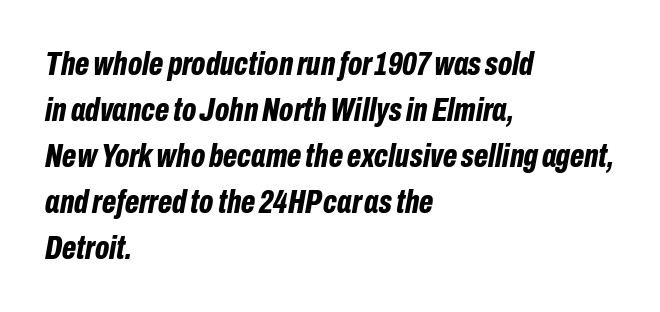
Proportional: the letters do not fall into vertical columns. Is the letter spacing exaggerated? No — it looks like the ordinary default. These lines carry a lot of weight — the face is fully bold. A typesetter would call this leading conventional body-copy spacing. The string is rendered with underlining switched off. Would a proofreader flag this as italicized? Yes.
